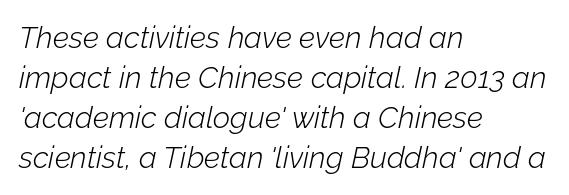
Q: Is the text bold? A: No.
Q: Is the text italic (slanted)? A: Yes, it leans right by about 12 degrees.
Q: Is the text underlined? A: No.
Q: How is the paragraph aligned? A: Left-aligned.
Q: Is the spacing between letters normal or unusually wide? A: Normal.
Q: Is the spacing between lines tight, normal or loose? A: Normal.
Q: Width (condensed, normal, or wide)? A: Normal.
Q: Stroke contrast? A: Low.
Q: x-height? A: Medium.
Q: Monospaced? A: No.
